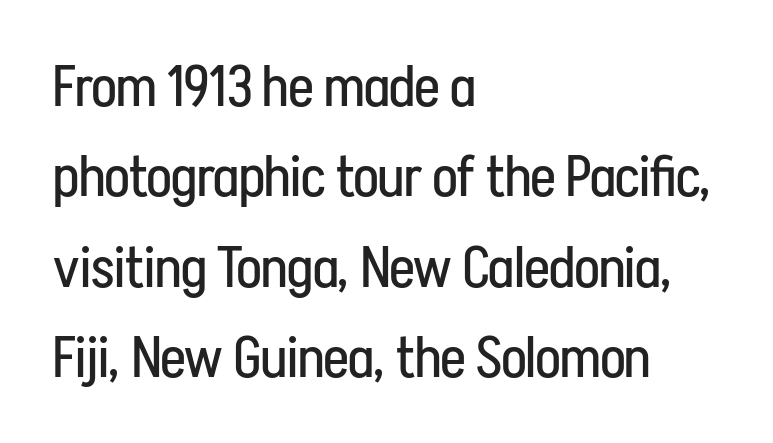
Letter spacing: default. The rag falls on the right side of this text block. Weight: regular or lighter. Italic? Not at all — the glyphs are vertical. Notice how descenders clear the ascenders below comfortably — that's standard leading. Do the characters align in a grid? No, the font is proportional.
